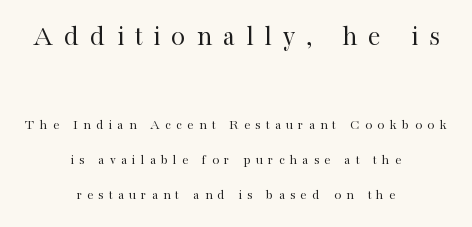
Q: Is the text bold? A: No.
Q: Is the text italic (slanted)? A: No, it is upright.
Q: Is the typeface a serif or a sans-serif typeface? A: Serif.
Q: Is the text underlined? A: No.
Q: How is the paragraph aligned? A: Centered.
Q: Is the spacing between letters normal or unusually wide? A: Unusually wide.
Q: Is the spacing between lines tight, normal or loose? A: Loose.
Q: Which block of text is set in a larger size, the first (top) or the second (bottom)? A: The first (top) one.
Q: Width (condensed, normal, or wide)? A: Normal.
Q: Stroke contrast? A: High.
Q: x-height? A: Medium.
Q: Monospaced? A: No.
